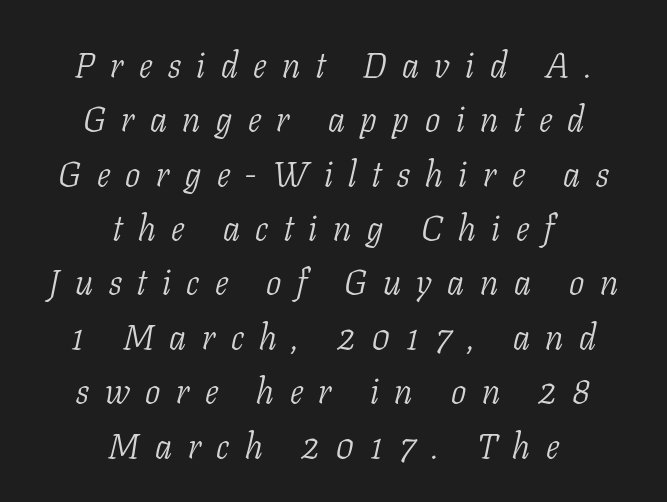
The image shows 36 px light, condensed serif type, italic (leaning right); set centered, normal line spacing (1.51x), unusually wide letter spacing (+0.43 em), not underlined; low stroke contrast and a medium x-height.
